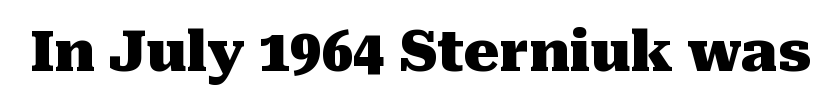
The image shows 56 px heavy serif type, upright; set normal letter spacing, not underlined; medium stroke contrast and a medium x-height.
